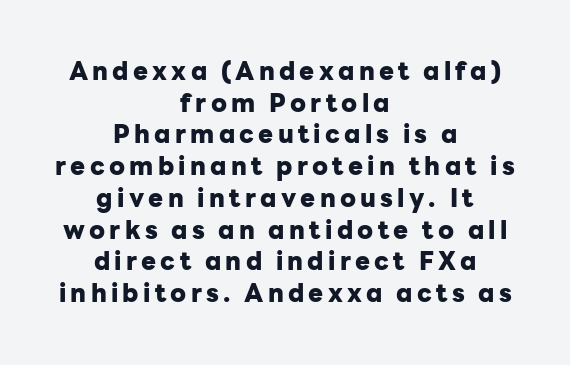
The image shows 25 px bold type, upright; set centered, normal line spacing (1.27x), not underlined.
